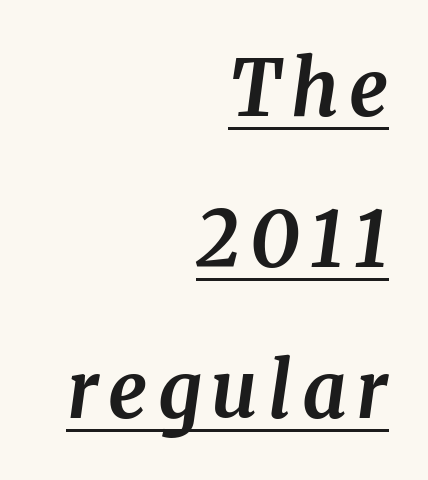
Reading down the block, your eye finds every line finishing at a fixed right position. Serif or sans? Serif — the stroke terminals have little feet. Vertically, the passage feels expansive, rows floating well apart. Each glyph is drawn with heavy, bold strokes. Emphasis is given by a line drawn under the lettering. The letters are slanted; this is an italic face.
